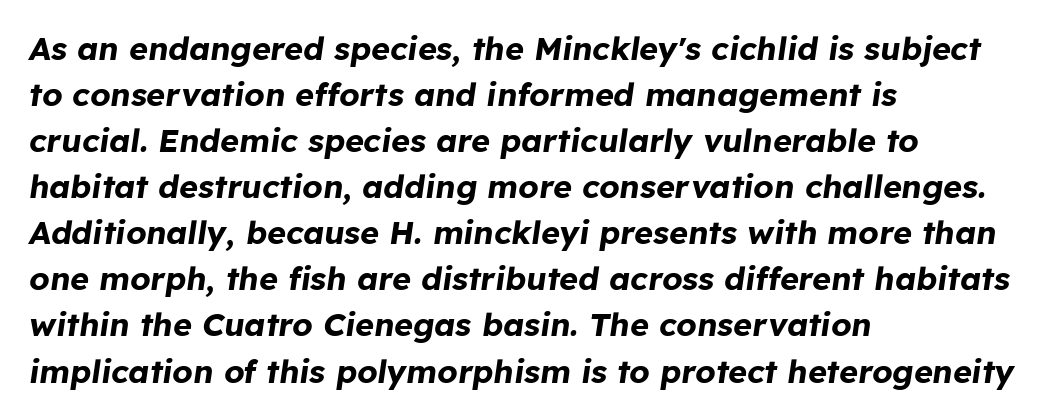
Layout note: lines flush left. Weight: bold. Does the leading feel generous? No, just average. The glyphs are unaccompanied by any horizontal stroke below them. The face used here has a pronounced slope to its letters. Each letter keeps its own natural width here, so spacing adapts to shape.
